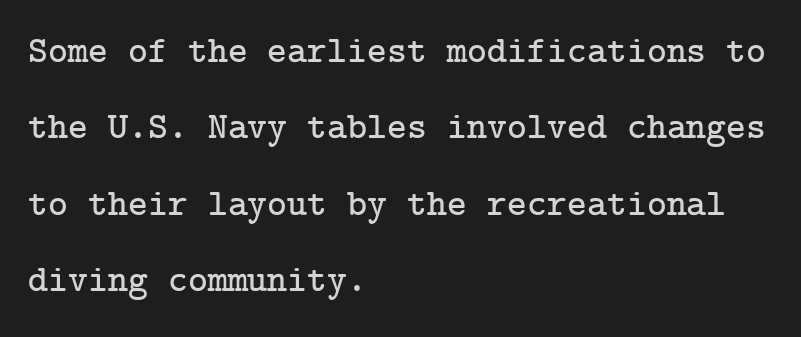
The image shows 38 px serif type, upright; set left-aligned, loose line spacing (2.01x), normal letter spacing, not underlined; low stroke contrast and a medium x-height.
